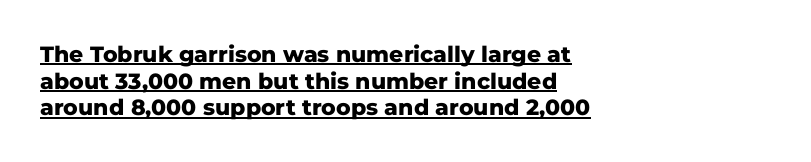
The image shows 22 px bold type, upright; set left-aligned, line spacing 1.21x, normal letter spacing, underlined.
